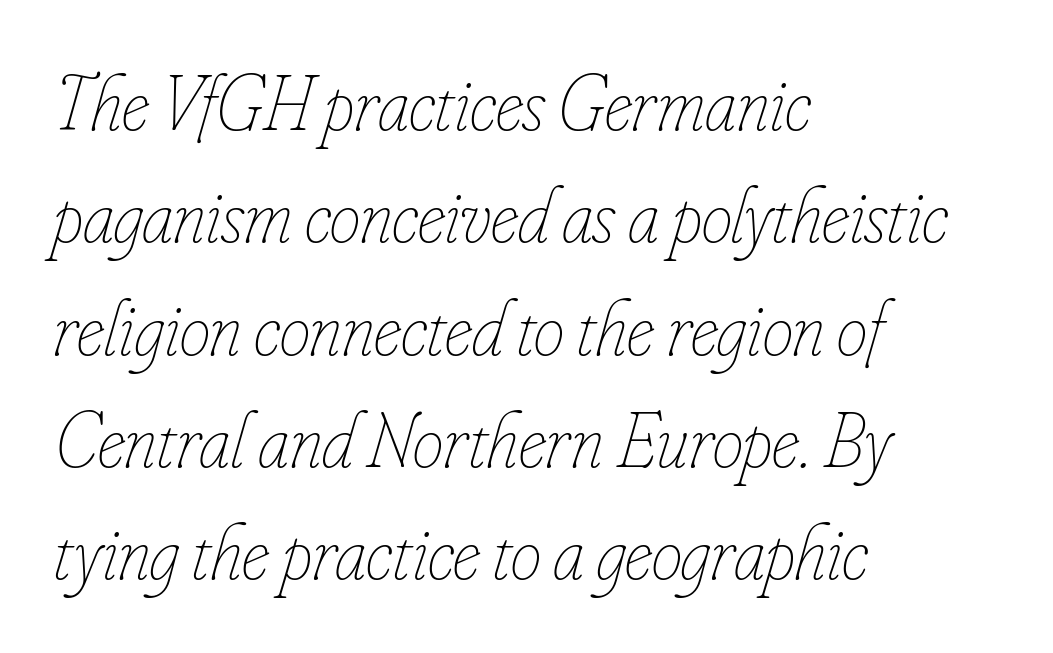
Ink coverage per letter is moderate at most. Which margin do the lines hug? The left one — the right edge is uneven. Underline: absent. Characters are canted at an angle relative to the baseline's perpendicular.
